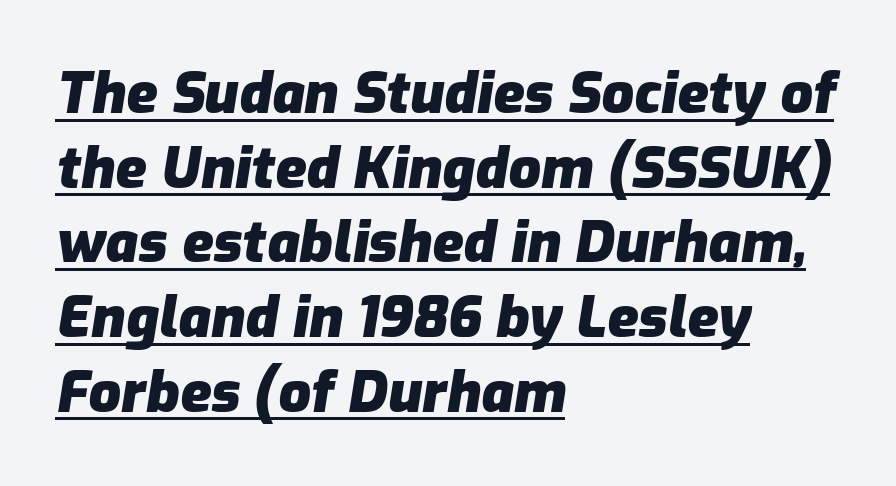
Q: Is the text bold? A: Yes.
Q: Is the text italic (slanted)? A: Yes, it leans right by about 9 degrees.
Q: Is the text underlined? A: Yes.
Q: How is the paragraph aligned? A: Left-aligned.
Q: Is the spacing between letters normal or unusually wide? A: Normal.
Q: Is the spacing between lines tight, normal or loose? A: Normal.
Q: Width (condensed, normal, or wide)? A: Normal.
Q: Stroke contrast? A: Low.
Q: x-height? A: Medium.
Q: Monospaced? A: No.
